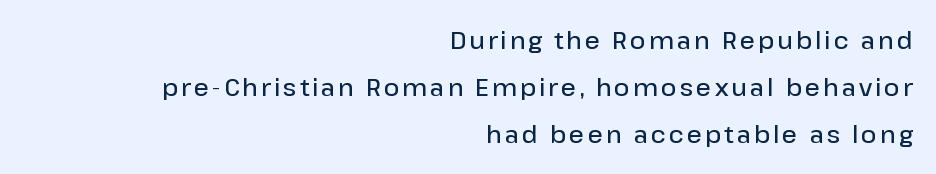
You can tell it's not italic because the verticals are truly vertical. Beneath every word, the page is bare. Baseline-to-baseline distance is far greater than the letter height. Layout note: lines flush right. What weight is shown? A semibold, between regular and bold.
